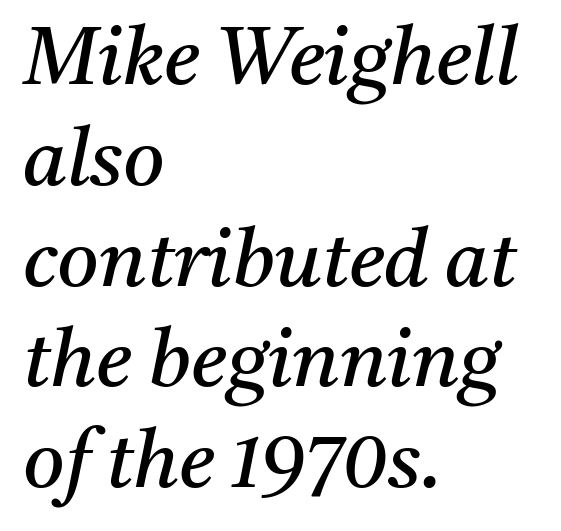
{"serif": "yes", "italic": "yes", "lean": "right", "slant_degrees": 11, "bold": "no", "weight": "regular", "width": "normal", "stroke_contrast": "medium", "x_height": "medium", "monospaced": "no", "underline": "no", "align": "left", "line_spacing": "normal", "line_spacing_ratio": 1.26, "letter_spacing": "normal", "letter_spacing_em": 0.0, "glyph_px": 80}
